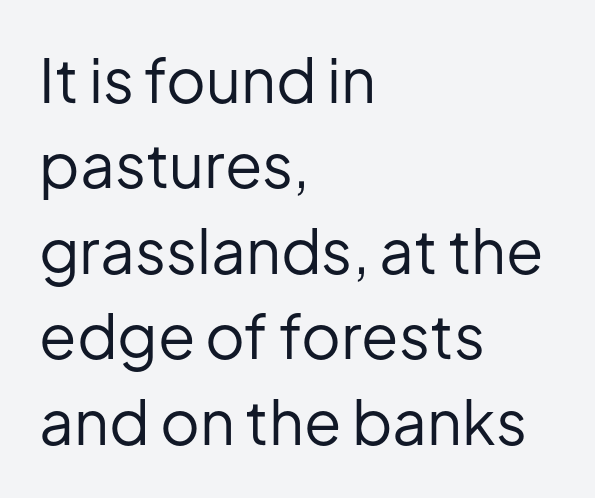
Rows of type keep a routine distance in the vertical direction. A typesetter would call this zero additional tracking. Type without underlining. The passage shown is typeset with a sans-serif family. The paragraph shown leans on its left margin.
